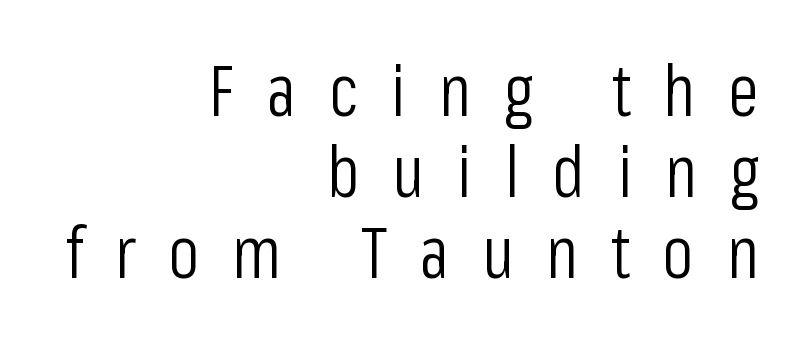
Q: Is the text bold? A: No.
Q: Is the text italic (slanted)? A: No, it is upright.
Q: Is the typeface a serif or a sans-serif typeface? A: Sans-serif.
Q: Is the text underlined? A: No.
Q: How is the paragraph aligned? A: Right-aligned.
Q: Is the spacing between letters normal or unusually wide? A: Unusually wide.
Q: Is the spacing between lines tight, normal or loose? A: Tight.
Q: Width (condensed, normal, or wide)? A: Condensed.
Q: Stroke contrast? A: Low.
Q: x-height? A: Medium.
Q: Monospaced? A: No.
